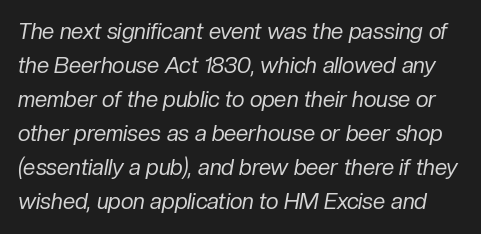
Q: Is the text bold? A: No.
Q: Is the text italic (slanted)? A: Yes, it leans right by about 10 degrees.
Q: Is the text underlined? A: No.
Q: Is the spacing between letters normal or unusually wide? A: Normal.
Q: Is the spacing between lines tight, normal or loose? A: Normal.
